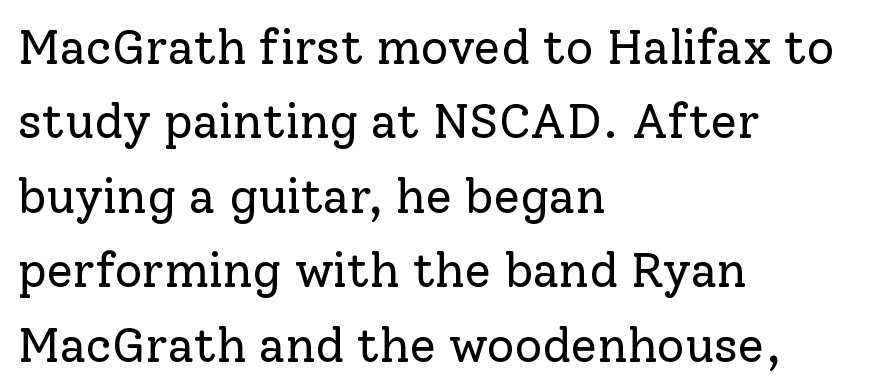
Q: Is the text bold? A: No.
Q: Is the text italic (slanted)? A: No, it is upright.
Q: Is the typeface a serif or a sans-serif typeface? A: Serif.
Q: Is the text underlined? A: No.
Q: How is the paragraph aligned? A: Left-aligned.
Q: Is the spacing between letters normal or unusually wide? A: Normal.
Q: Is the spacing between lines tight, normal or loose? A: Normal.
Q: Width (condensed, normal, or wide)? A: Normal.
Q: Stroke contrast? A: Low.
Q: x-height? A: Medium.
Q: Monospaced? A: No.
